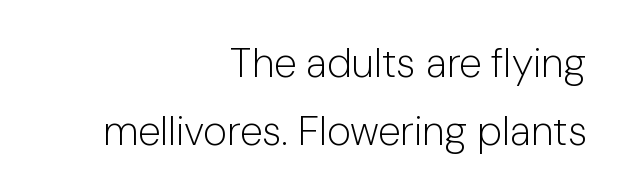
The image shows 41 px light sans-serif type, upright; set right-aligned, normal line spacing (1.67x), normal letter spacing, not underlined; low stroke contrast and a medium x-height.
